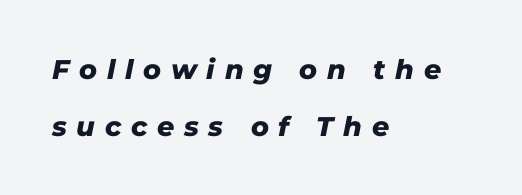
Caption: multi-line text, flush left, ragged right. The passage shown is not underscored anywhere. The axis of the letterforms is tilted away from vertical. A typesetter would call this leading open, well beyond the default. The horizontal fit of the characters is loose and conspicuously gappy.
